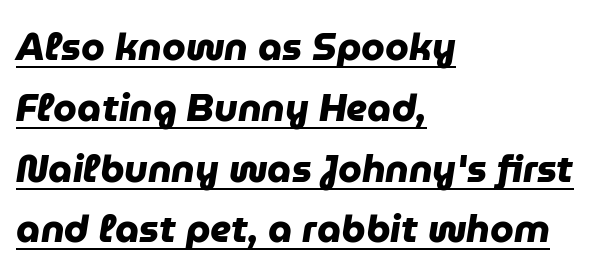
Q: Is the text bold? A: Yes.
Q: Is the typeface a serif or a sans-serif typeface? A: Sans-serif.
Q: Is the text underlined? A: Yes.
Q: How is the paragraph aligned? A: Left-aligned.
Q: Is the spacing between letters normal or unusually wide? A: Normal.
Q: Is the spacing between lines tight, normal or loose? A: Normal.
Q: Width (condensed, normal, or wide)? A: Normal.
Q: Stroke contrast? A: Low.
Q: x-height? A: Medium.
Q: Monospaced? A: No.
